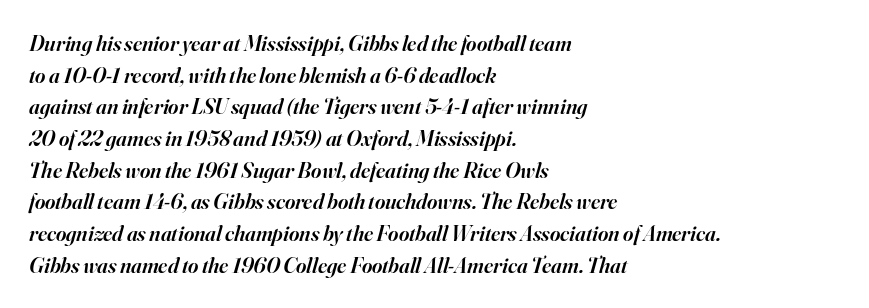
{"italic": "yes", "lean": "right", "slant_degrees": 16, "bold": "semi", "underline": "no", "align": "left", "line_spacing": "normal", "line_spacing_ratio": 1.44, "letter_spacing": "normal", "letter_spacing_em": 0.0, "glyph_px": 22}
